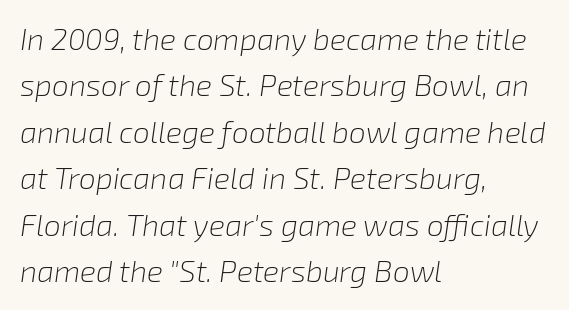
{"italic": "yes", "lean": "right", "slant_degrees": 8, "bold": "no", "weight": "light", "width": "normal", "stroke_contrast": "low", "x_height": "medium", "monospaced": "no", "underline": "no", "align": "left", "line_spacing": "normal", "line_spacing_ratio": 1.55, "letter_spacing": "normal", "letter_spacing_em": 0.0, "glyph_px": 30}
